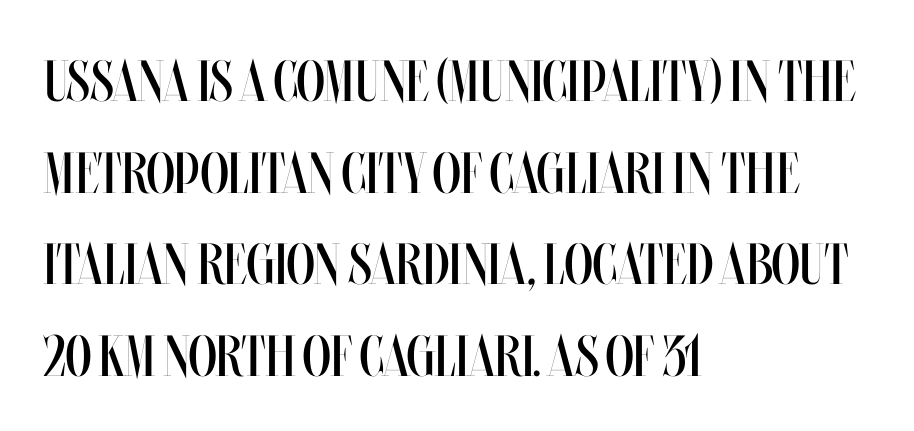
Unlike italic type, these characters show no tilt at all. The glyphs are unaccompanied by any horizontal stroke below them. The font sits on the lighter half of the weight spectrum, regular included. There is no visible air inserted between adjacent glyphs. Proportional: the letters do not fall into vertical columns.
